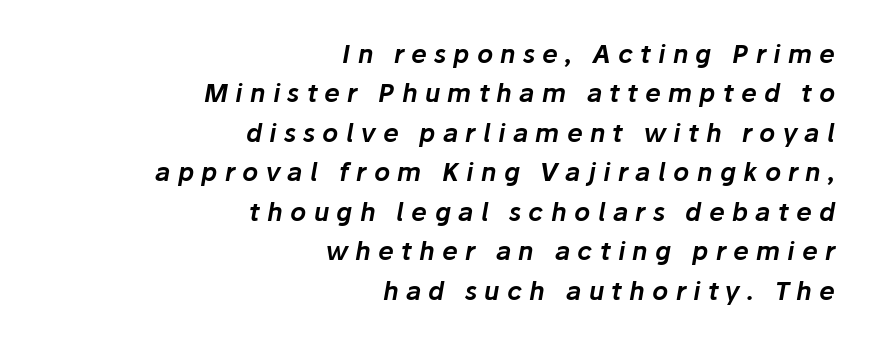
{"italic": "yes", "lean": "right", "slant_degrees": 10, "underline": "no", "align": "right", "line_spacing": "normal", "line_spacing_ratio": 1.58, "letter_spacing": "wide", "letter_spacing_em": 0.29, "glyph_px": 25}
